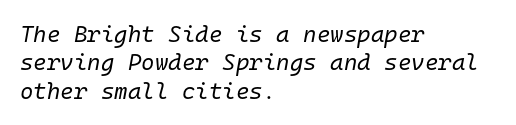
Q: Is the text bold? A: No.
Q: Is the text italic (slanted)? A: Yes, it leans right by about 10 degrees.
Q: Is the text underlined? A: No.
Q: How is the paragraph aligned? A: Left-aligned.
Q: Is the spacing between letters normal or unusually wide? A: Normal.
